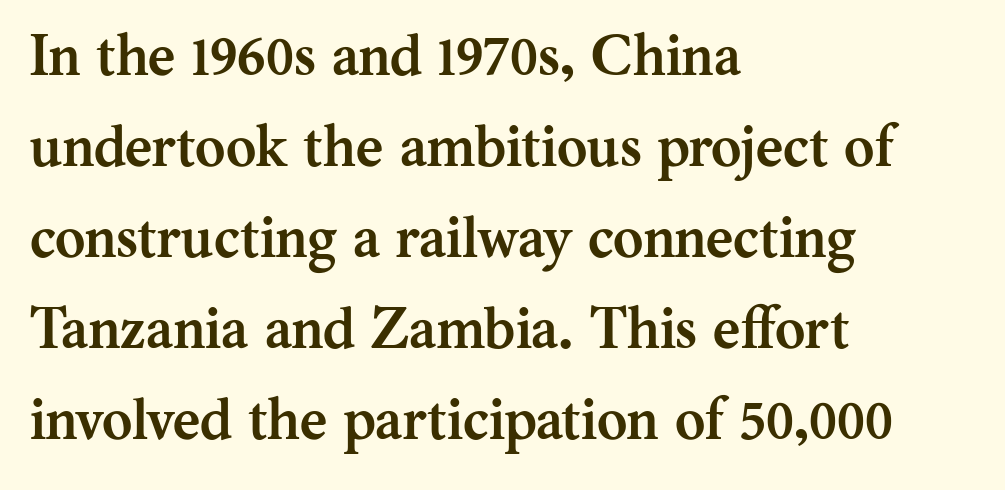
{"serif": "yes", "italic": "no", "bold": "yes", "weight": "semibold", "width": "normal", "stroke_contrast": "medium", "x_height": "medium", "monospaced": "no", "underline": "no", "align": "left", "line_spacing": "normal", "line_spacing_ratio": 1.57, "letter_spacing": "normal", "letter_spacing_em": 0.0, "glyph_px": 58}
